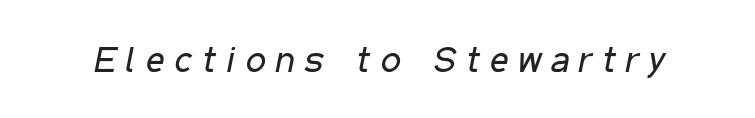
Q: Is the text bold? A: No.
Q: Is the text italic (slanted)? A: Yes, it leans right by about 11 degrees.
Q: Is the text underlined? A: No.
Q: Is the spacing between letters normal or unusually wide? A: Unusually wide.
Q: Width (condensed, normal, or wide)? A: Condensed.
Q: Stroke contrast? A: Low.
Q: x-height? A: Medium.
Q: Monospaced? A: No.
